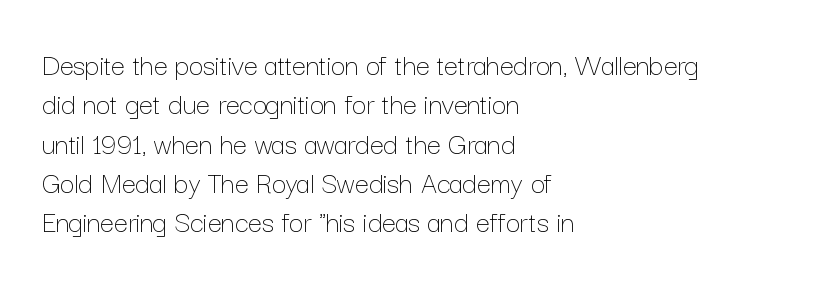
Q: Is the text bold? A: No.
Q: Is the text italic (slanted)? A: No, it is upright.
Q: Is the text underlined? A: No.
Q: How is the paragraph aligned? A: Left-aligned.
Q: Is the spacing between letters normal or unusually wide? A: Normal.
Q: Is the spacing between lines tight, normal or loose? A: Normal.
Q: Width (condensed, normal, or wide)? A: Normal.
Q: Stroke contrast? A: Low.
Q: x-height? A: Medium.
Q: Monospaced? A: No.
